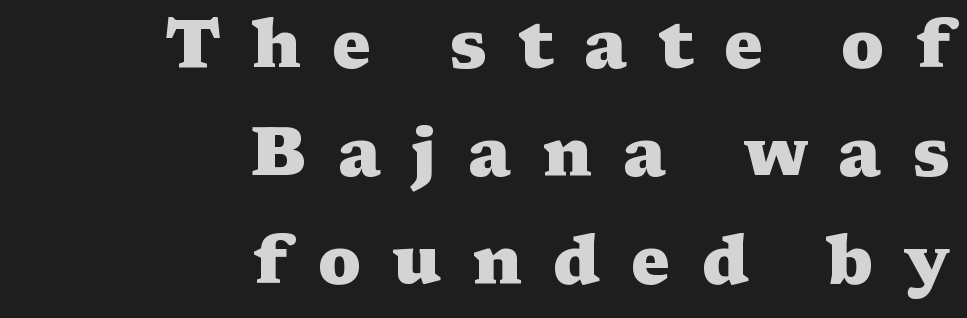
Q: Is the text bold? A: Yes.
Q: Is the text italic (slanted)? A: No, it is upright.
Q: Is the typeface a serif or a sans-serif typeface? A: Serif.
Q: Is the text underlined? A: No.
Q: How is the paragraph aligned? A: Right-aligned.
Q: Is the spacing between letters normal or unusually wide? A: Unusually wide.
Q: Is the spacing between lines tight, normal or loose? A: Normal.
Q: Width (condensed, normal, or wide)? A: Wide.
Q: Stroke contrast? A: Medium.
Q: x-height? A: Medium.
Q: Monospaced? A: No.
